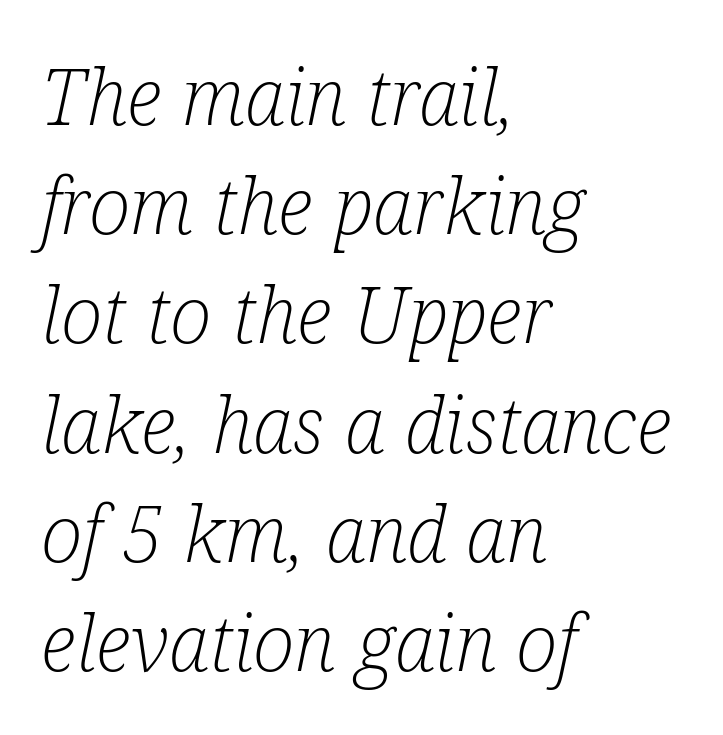
{"serif": "yes", "italic": "yes", "lean": "right", "slant_degrees": 12, "bold": "no", "weight": "light", "width": "condensed", "stroke_contrast": "low", "x_height": "medium", "monospaced": "no", "underline": "no", "align": "left", "line_spacing": "normal", "line_spacing_ratio": 1.4, "letter_spacing": "normal", "letter_spacing_em": 0.0, "glyph_px": 78}
